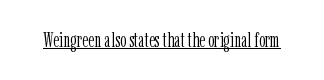
{"italic": "no", "bold": "no", "underline": "yes", "letter_spacing": "normal", "letter_spacing_em": 0.0, "glyph_px": 20}
